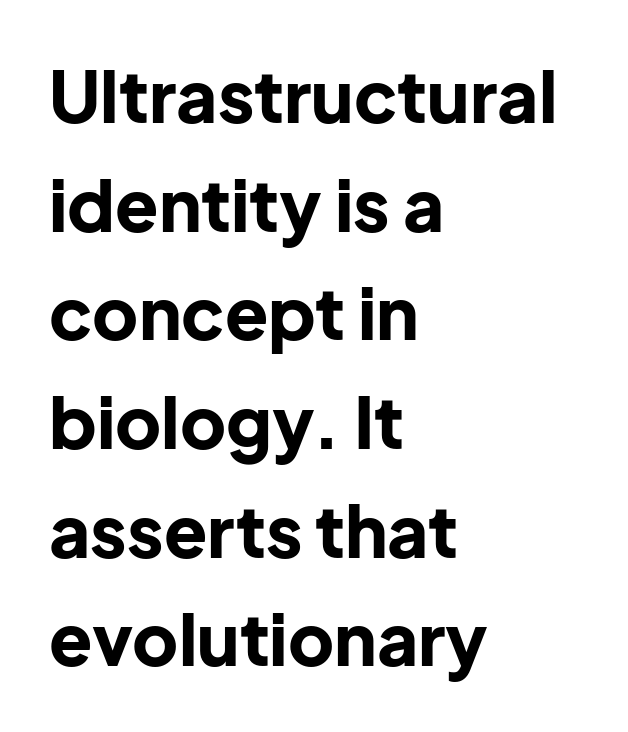
{"serif": "no", "italic": "no", "bold": "yes", "weight": "bold", "width": "normal", "stroke_contrast": "low", "x_height": "medium", "monospaced": "no", "underline": "no", "align": "left", "line_spacing": "normal", "line_spacing_ratio": 1.53, "letter_spacing": "normal", "letter_spacing_em": 0.0, "glyph_px": 71}
